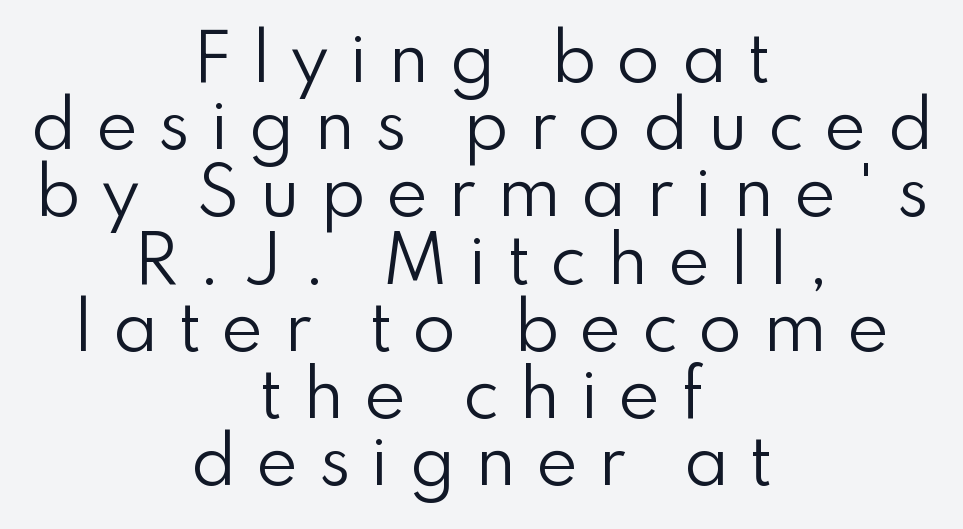
{"serif": "no", "italic": "no", "bold": "no", "weight": "regular", "width": "normal", "stroke_contrast": "low", "x_height": "small", "monospaced": "no", "underline": "no", "align": "center", "line_spacing": "tight", "line_spacing_ratio": 1.05, "letter_spacing": "wide", "letter_spacing_em": 0.31, "glyph_px": 64}
